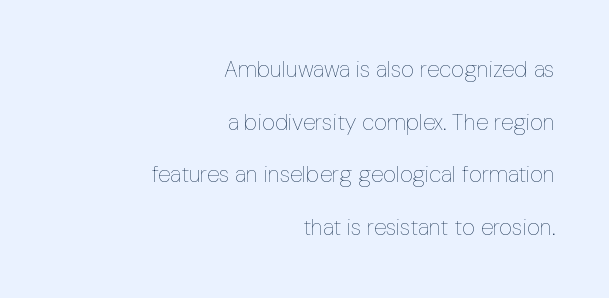
The image shows 23 px text type, upright; set right-aligned, loose line spacing (2.29x), normal letter spacing, not underlined.
